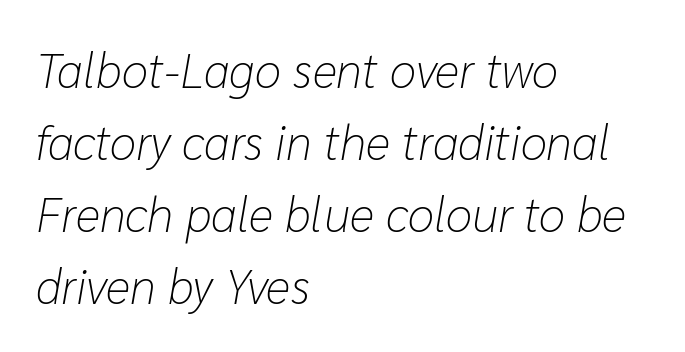
Check under the words: just untouched page. Vertically, the passage feels balanced, rows spaced as you'd expect. Yep, that's italic — everything's leaning. Horizontal alignment here is leftward, the default for most running prose. The font is comparable to plain body text, perhaps lighter.
